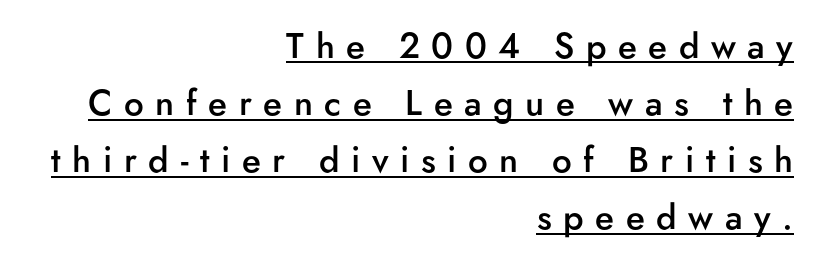
The image shows 35 px semibold sans-serif type, upright; set right-aligned, normal line spacing (1.63x), unusually wide letter spacing (+0.33 em), underlined; low stroke contrast and a small x-height.
